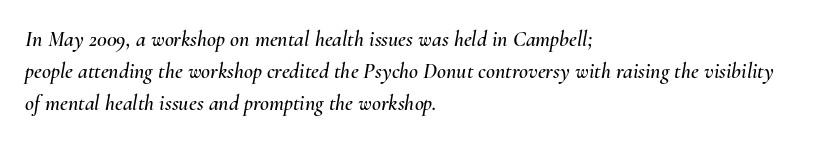
Q: Is the text italic (slanted)? A: Yes, it leans right by about 10 degrees.
Q: Is the text underlined? A: No.
Q: How is the paragraph aligned? A: Left-aligned.
Q: Is the spacing between letters normal or unusually wide? A: Normal.
Q: Is the spacing between lines tight, normal or loose? A: Normal.
